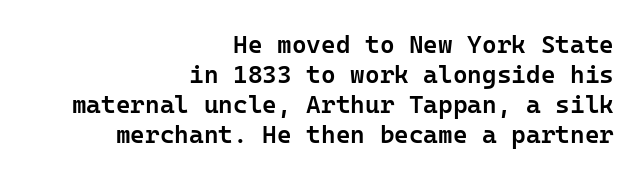
Teacher's note: observe the even right margin — that is flush-right alignment. Look at the stroke-to-counter ratio: somewhat heavy, a semibold. Type without underlining. The letters stand straight up with perfectly vertical stems. Short note: letters normally spaced.
